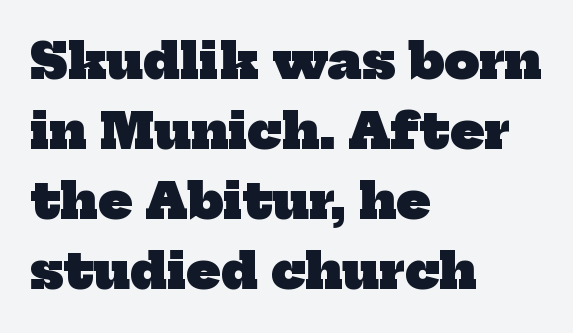
{"serif": "yes", "bold": "yes", "weight": "heavy", "width": "normal", "stroke_contrast": "low", "x_height": "medium", "monospaced": "no", "underline": "no", "align": "left", "line_spacing": "normal", "line_spacing_ratio": 1.43, "letter_spacing": "normal", "letter_spacing_em": 0.0, "glyph_px": 49}
